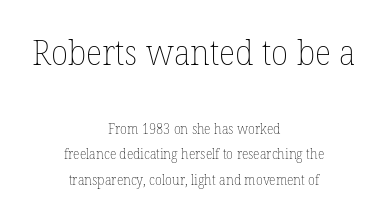
Q: Is the text bold? A: No.
Q: Is the text italic (slanted)? A: No, it is upright.
Q: Is the text underlined? A: No.
Q: How is the paragraph aligned? A: Centered.
Q: Is the spacing between letters normal or unusually wide? A: Normal.
Q: Which block of text is set in a larger size, the first (top) or the second (bottom)? A: The first (top) one.
Q: Width (condensed, normal, or wide)? A: Normal.
Q: Stroke contrast? A: Low.
Q: x-height? A: Medium.
Q: Monospaced? A: No.
